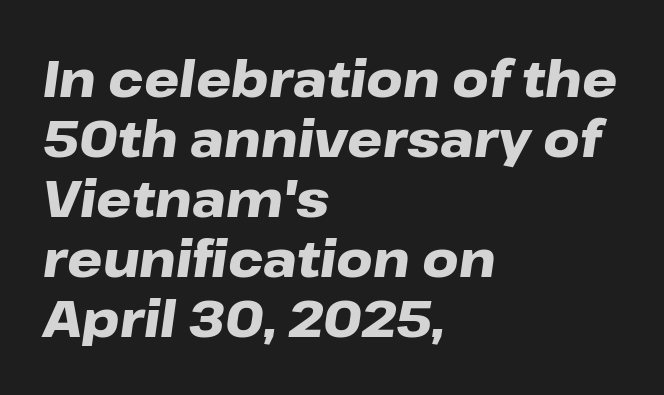
The image shows 50 px heavy, wide type, italic (leaning right); set left-aligned, line spacing 1.2x, normal letter spacing, not underlined; low stroke contrast and a medium x-height.
